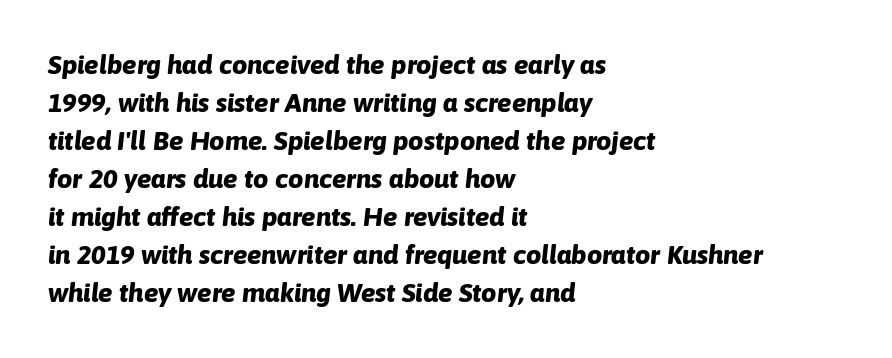
The image shows 27 px bold type, italic (leaning right); set left-aligned, normal line spacing (1.41x), normal letter spacing, not underlined.
